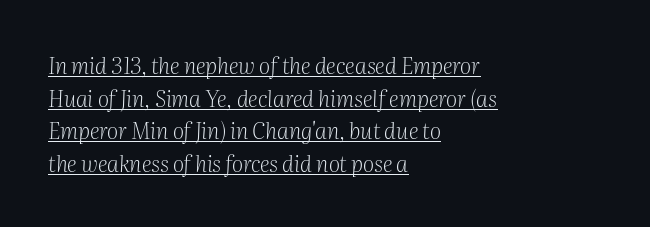
{"italic": "yes", "lean": "right", "slant_degrees": 2, "bold": "no", "underline": "yes", "align": "left", "line_spacing": "normal", "line_spacing_ratio": 1.48, "letter_spacing": "normal", "letter_spacing_em": 0.0, "glyph_px": 22}
